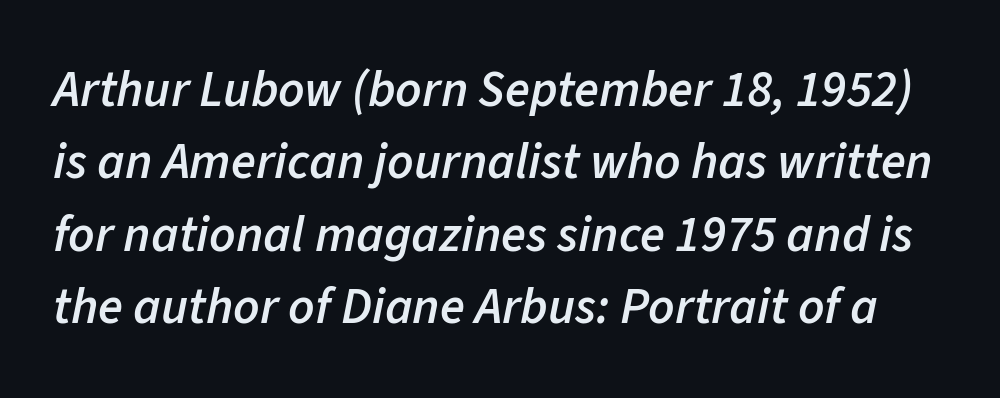
{"italic": "yes", "lean": "right", "slant_degrees": 11, "bold": "semi", "weight": "semibold", "width": "normal", "stroke_contrast": "low", "x_height": "medium", "monospaced": "no", "underline": "no", "line_spacing": "normal", "line_spacing_ratio": 1.42, "letter_spacing": "normal", "letter_spacing_em": 0.0, "glyph_px": 51}
